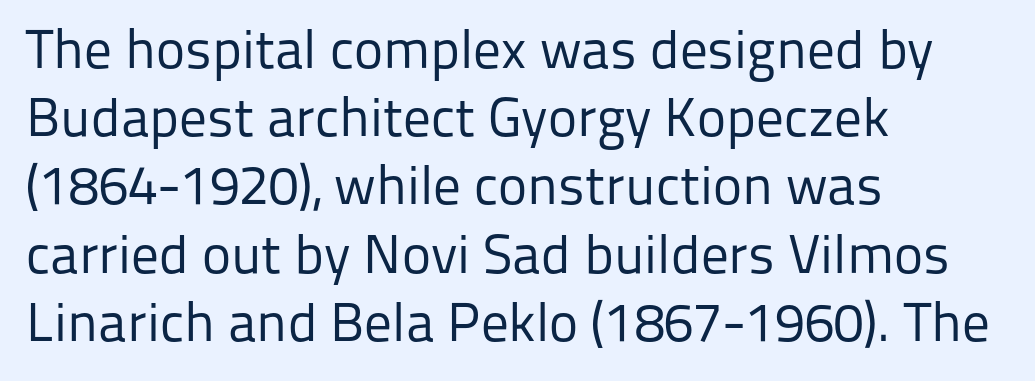
Q: Is the text bold? A: No.
Q: Is the text italic (slanted)? A: No, it is upright.
Q: Is the typeface a serif or a sans-serif typeface? A: Sans-serif.
Q: Is the text underlined? A: No.
Q: How is the paragraph aligned? A: Left-aligned.
Q: Is the spacing between letters normal or unusually wide? A: Normal.
Q: Width (condensed, normal, or wide)? A: Normal.
Q: Stroke contrast? A: Low.
Q: x-height? A: Medium.
Q: Monospaced? A: No.
